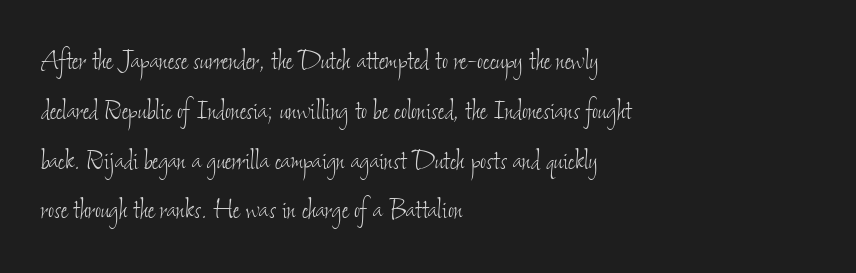
Q: Is the text bold? A: No.
Q: Is the text underlined? A: No.
Q: How is the paragraph aligned? A: Left-aligned.
Q: Is the spacing between letters normal or unusually wide? A: Normal.
Q: Is the spacing between lines tight, normal or loose? A: Normal.
Q: Width (condensed, normal, or wide)? A: Condensed.
Q: Stroke contrast? A: Low.
Q: x-height? A: Small.
Q: Monospaced? A: No.
